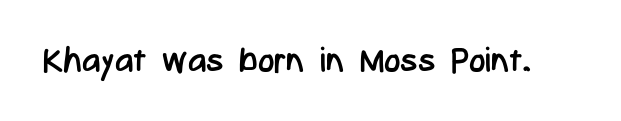
Vertical strokes here are truly vertical. Each letter keeps its own natural width here, so spacing adapts to shape. Tracking here is standard; glyphs follow each other at the usual distance. These lines are composed in type without serifs.
